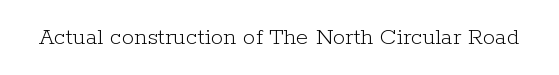
The image shows 25 px text type, upright; set normal letter spacing, not underlined.
